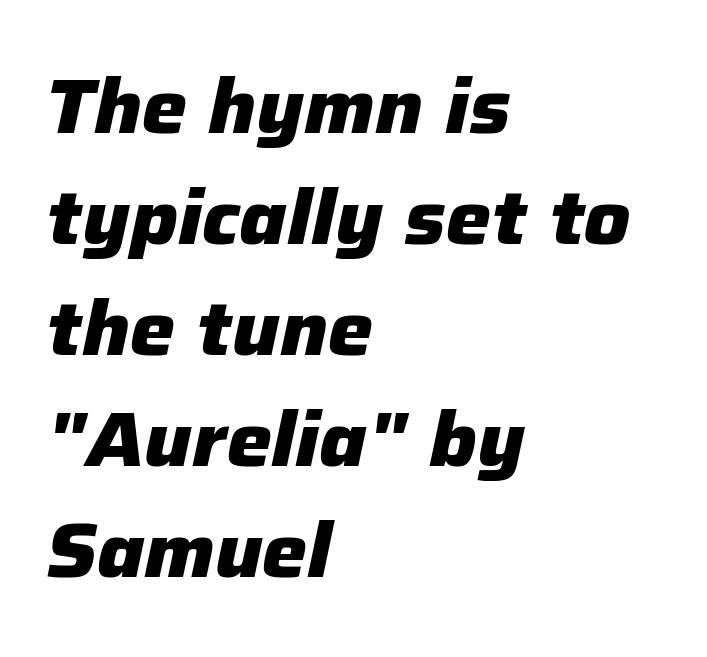
Q: Is the text bold? A: Yes.
Q: Is the text italic (slanted)? A: Yes, it leans right by about 12 degrees.
Q: Is the text underlined? A: No.
Q: How is the paragraph aligned? A: Left-aligned.
Q: Is the spacing between letters normal or unusually wide? A: Normal.
Q: Is the spacing between lines tight, normal or loose? A: Normal.
Q: Width (condensed, normal, or wide)? A: Normal.
Q: Stroke contrast? A: Low.
Q: x-height? A: Medium.
Q: Monospaced? A: No.
